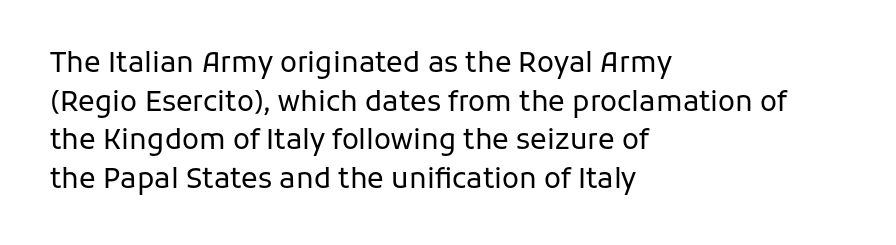
These lines are set flush left with a ragged right edge. Varying glyph widths throughout — classic text-font behaviour. Is this a sans? Yes — the strokes have no serifs. Bare-footed words on every line. Rows of type keep a routine distance in the vertical direction.
